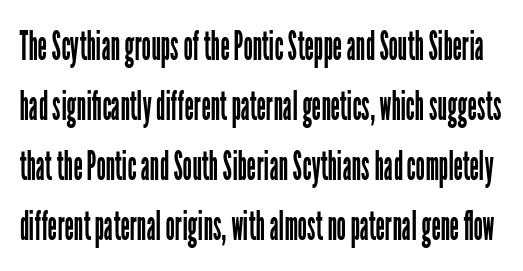
Q: Is the text bold? A: No.
Q: Is the text italic (slanted)? A: No, it is upright.
Q: Is the typeface a serif or a sans-serif typeface? A: Sans-serif.
Q: Is the text underlined? A: No.
Q: Is the spacing between letters normal or unusually wide? A: Normal.
Q: Is the spacing between lines tight, normal or loose? A: Normal.
Q: Width (condensed, normal, or wide)? A: Condensed.
Q: Stroke contrast? A: Low.
Q: x-height? A: Medium.
Q: Monospaced? A: No.
